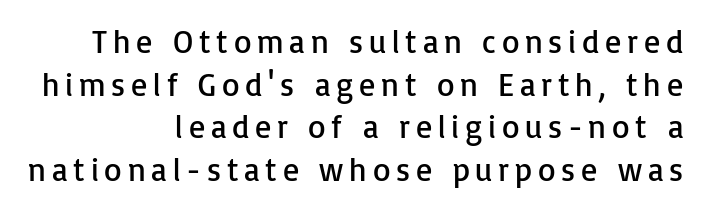
Typographically, this falls in the sans-serif category. Characters remain perfectly vertical along every line. The strokes are not fattened; the text isn't bold. Descenders hang freely into open space. Line ends are locked; line starts wander.
